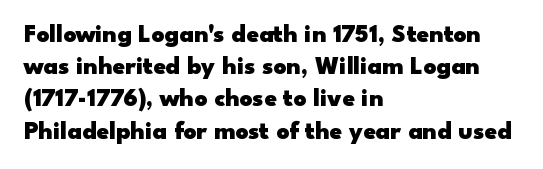
{"italic": "no", "bold": "yes", "underline": "no", "align": "left", "line_spacing": "normal", "line_spacing_ratio": 1.29, "letter_spacing": "normal", "letter_spacing_em": 0.0, "glyph_px": 25}
